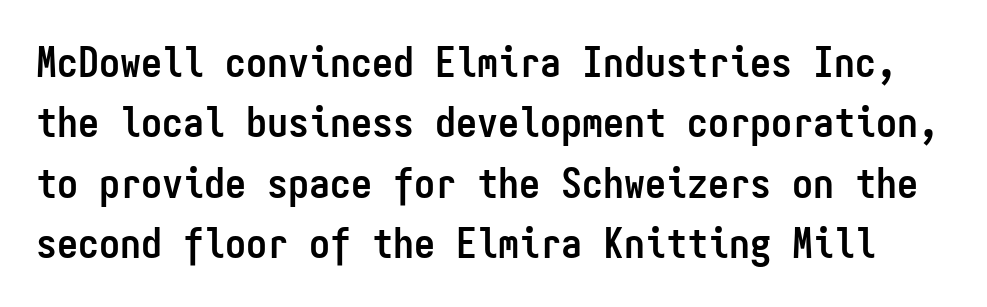
Here the glyphs are tracked normally, forming tight word shapes. Does the type have serifs? No, each stem ends abruptly. Do the characters align in a grid? Yes, the font is monospaced. The leading is moderate, giving the passage an even texture. These words are printed bold, with thick strokes throughout. Ordinary non-slanted type is in use.
